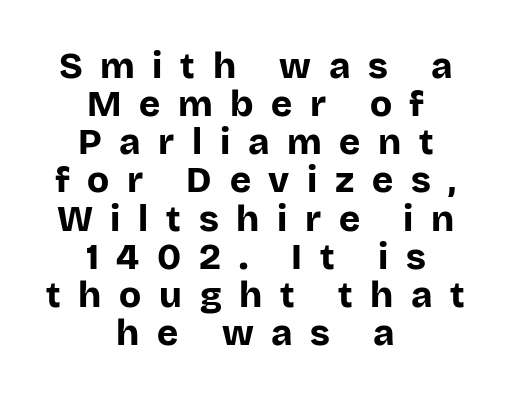
Q: Is the text bold? A: Yes.
Q: Is the text italic (slanted)? A: No, it is upright.
Q: Is the typeface a serif or a sans-serif typeface? A: Sans-serif.
Q: Is the text underlined? A: No.
Q: How is the paragraph aligned? A: Centered.
Q: Is the spacing between letters normal or unusually wide? A: Unusually wide.
Q: Is the spacing between lines tight, normal or loose? A: Tight.
Q: Width (condensed, normal, or wide)? A: Normal.
Q: Stroke contrast? A: Low.
Q: x-height? A: Large.
Q: Monospaced? A: No.
